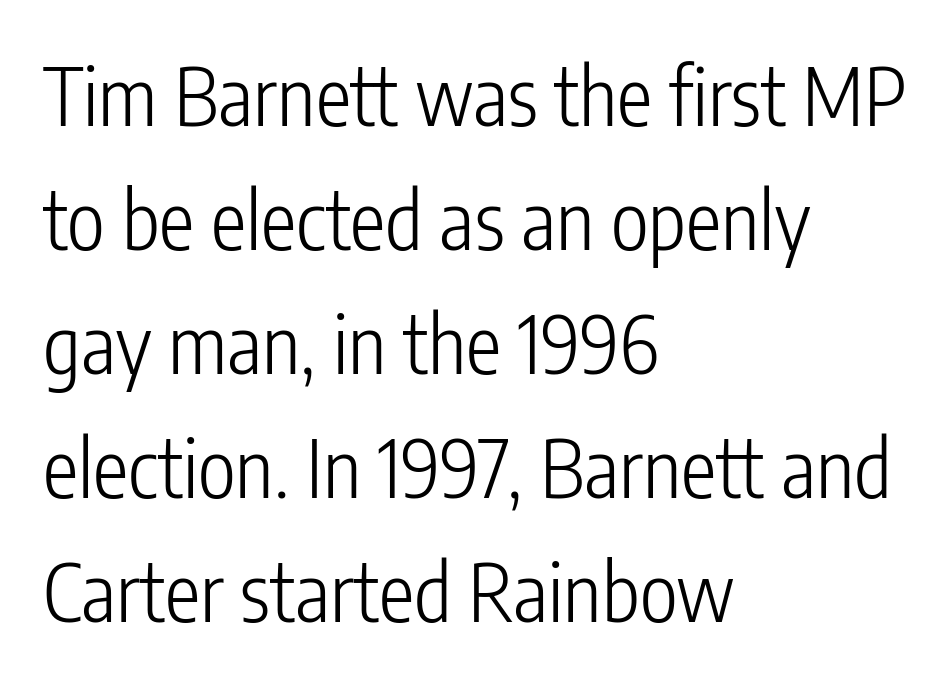
The image shows 80 px light, condensed sans-serif type, upright; set left-aligned, normal line spacing (1.55x), normal letter spacing, not underlined; low stroke contrast and a medium x-height.
